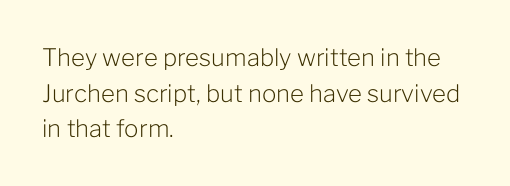
No italicization has been applied; the sample stays upright. Each line starts at the same left margin while the right side varies. Weight: regular or lighter. Compared with typical paragraphs, the rows here are spaced about the same. No extra tracking has been applied to these lines. Any mark beneath the type? The region is blank.
